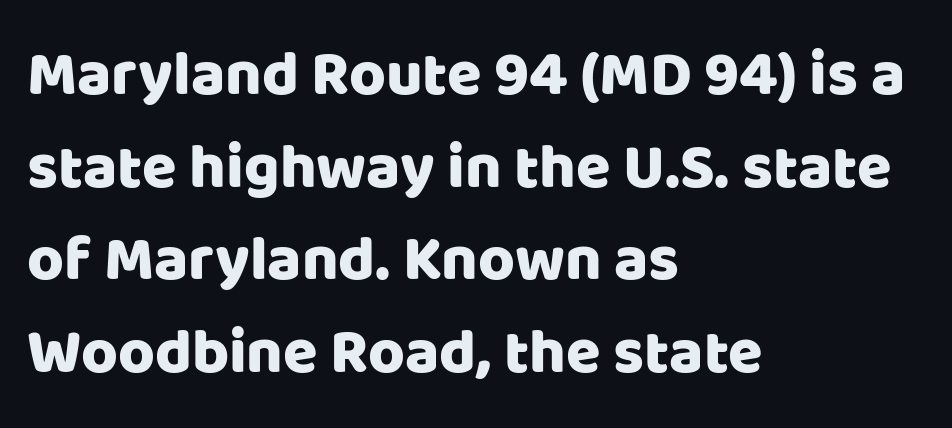
Q: Is the text italic (slanted)? A: No, it is upright.
Q: Is the typeface a serif or a sans-serif typeface? A: Sans-serif.
Q: Is the text underlined? A: No.
Q: How is the paragraph aligned? A: Left-aligned.
Q: Is the spacing between letters normal or unusually wide? A: Normal.
Q: Is the spacing between lines tight, normal or loose? A: Normal.
Q: Width (condensed, normal, or wide)? A: Normal.
Q: Stroke contrast? A: Low.
Q: x-height? A: Large.
Q: Monospaced? A: No.
